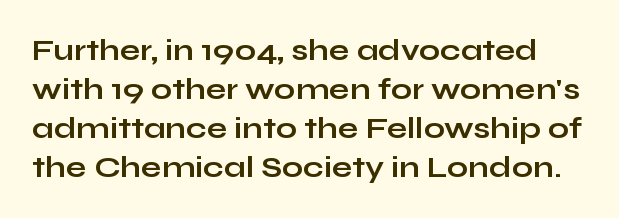
Q: Is the text bold? A: Yes.
Q: Is the text italic (slanted)? A: No, it is upright.
Q: Is the typeface a serif or a sans-serif typeface? A: Sans-serif.
Q: Is the text underlined? A: No.
Q: Is the spacing between letters normal or unusually wide? A: Normal.
Q: Is the spacing between lines tight, normal or loose? A: Normal.
Q: Width (condensed, normal, or wide)? A: Wide.
Q: Stroke contrast? A: Low.
Q: x-height? A: Medium.
Q: Monospaced? A: No.
